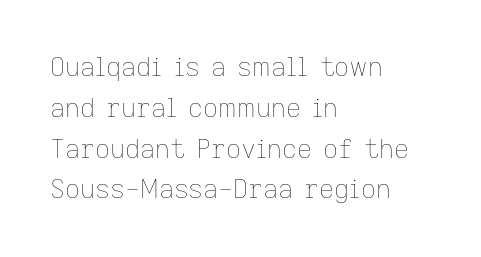
{"italic": "no", "bold": "no", "underline": "no", "align": "left", "line_spacing": "normal", "line_spacing_ratio": 1.57, "letter_spacing": "normal", "letter_spacing_em": 0.0, "glyph_px": 26}
